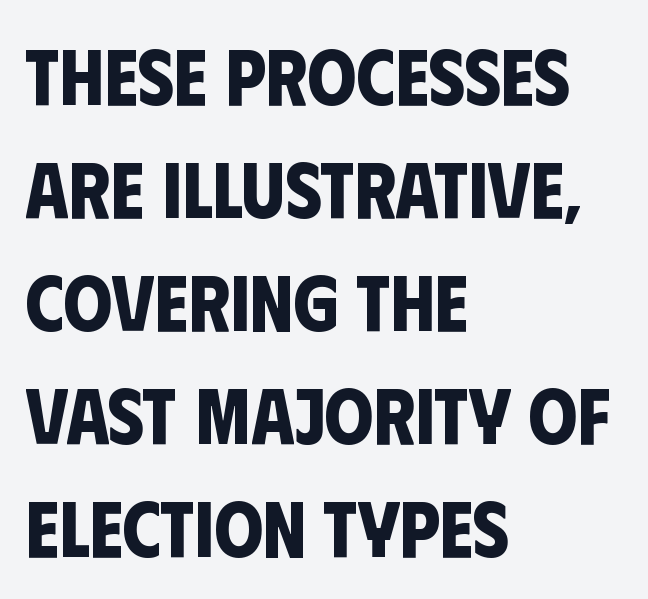
These lines are rendered in a variable-pitch font. These lines are set flush left with a ragged right edge. This sample uses plain, unmodified letter spacing. The vertical gap from one line to the next is medium. Heft: maximum for text — a bold.
